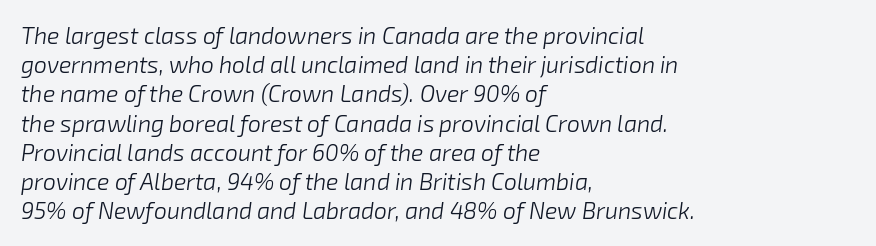
The image shows 23 px text type, italic (leaning right); set left-aligned, normal line spacing (1.27x), normal letter spacing, not underlined.
